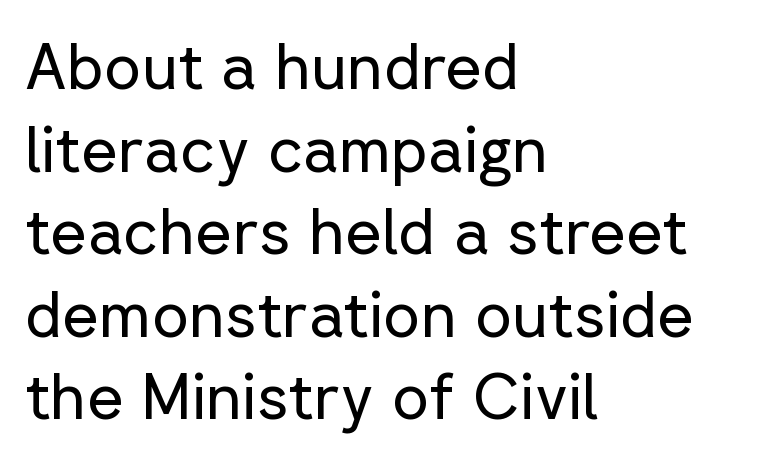
The image shows 64 px regular-weight sans-serif type, upright; set left-aligned, normal line spacing (1.29x), normal letter spacing, not underlined; low stroke contrast and a medium x-height.
